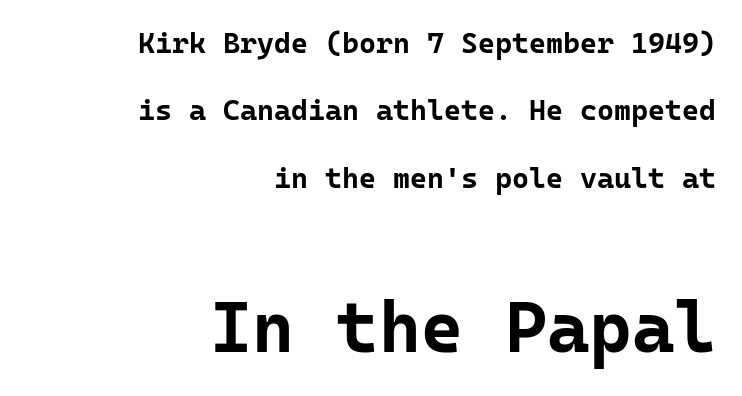
Q: Is the text bold? A: Yes.
Q: Is the text italic (slanted)? A: No, it is upright.
Q: Is the typeface a serif or a sans-serif typeface? A: Sans-serif.
Q: Is the text underlined? A: No.
Q: How is the paragraph aligned? A: Right-aligned.
Q: Is the spacing between letters normal or unusually wide? A: Normal.
Q: Is the spacing between lines tight, normal or loose? A: Loose.
Q: Which block of text is set in a larger size, the first (top) or the second (bottom)? A: The second (bottom) one.
Q: Width (condensed, normal, or wide)? A: Normal.
Q: Stroke contrast? A: Low.
Q: x-height? A: Medium.
Q: Monospaced? A: Yes.
